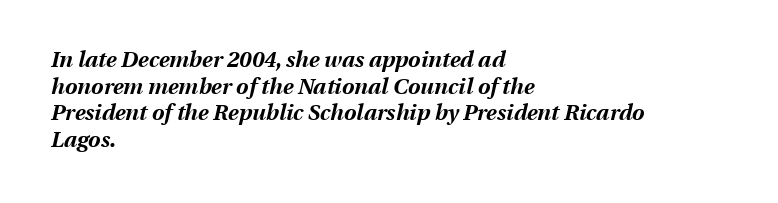
The image shows 22 px bold type, italic (leaning right); set left-aligned, line spacing 1.21x, normal letter spacing, not underlined.
